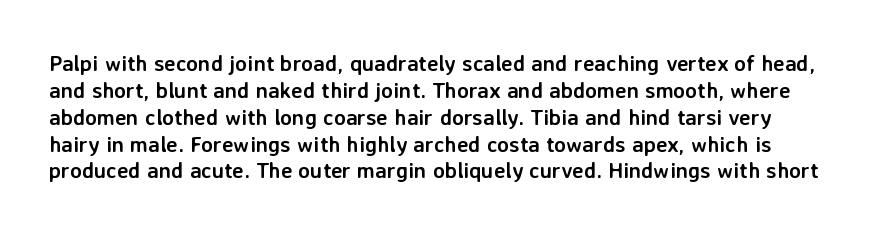
The image shows 22 px bold type, upright; set line spacing 1.22x, normal letter spacing, not underlined.
